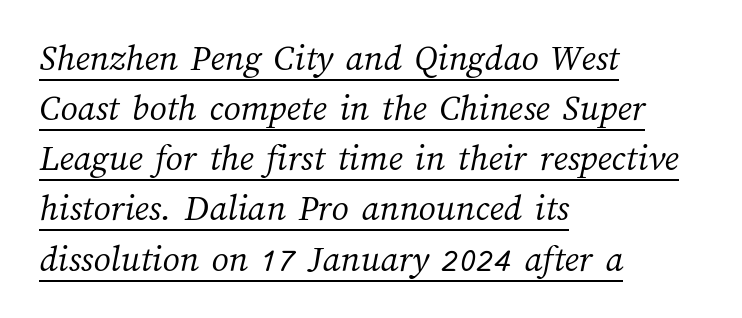
{"bold": "no", "weight": "light", "width": "normal", "stroke_contrast": "medium", "x_height": "medium", "monospaced": "no", "underline": "yes", "align": "left", "line_spacing": "normal", "line_spacing_ratio": 1.32, "letter_spacing": "normal", "letter_spacing_em": 0.0, "glyph_px": 38}
